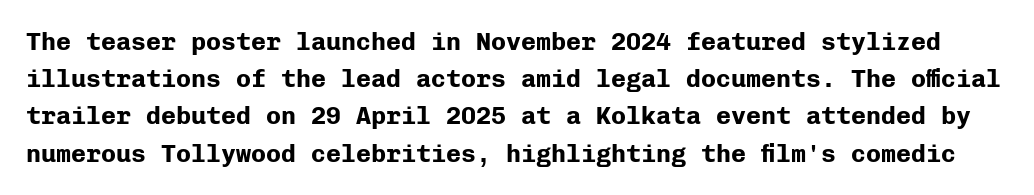
Q: Is the text bold? A: Yes.
Q: Is the text italic (slanted)? A: No, it is upright.
Q: Is the text underlined? A: No.
Q: Is the spacing between letters normal or unusually wide? A: Normal.
Q: Is the spacing between lines tight, normal or loose? A: Normal.
